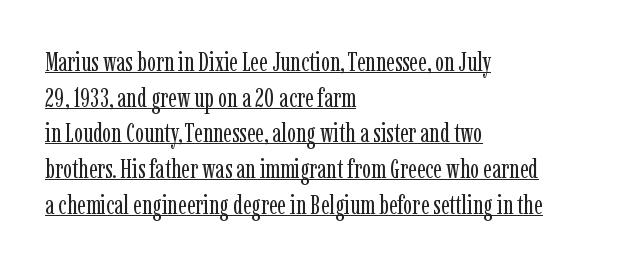
{"italic": "no", "bold": "no", "underline": "yes", "align": "left", "line_spacing": "normal", "line_spacing_ratio": 1.32, "letter_spacing": "normal", "letter_spacing_em": 0.0, "glyph_px": 27}
